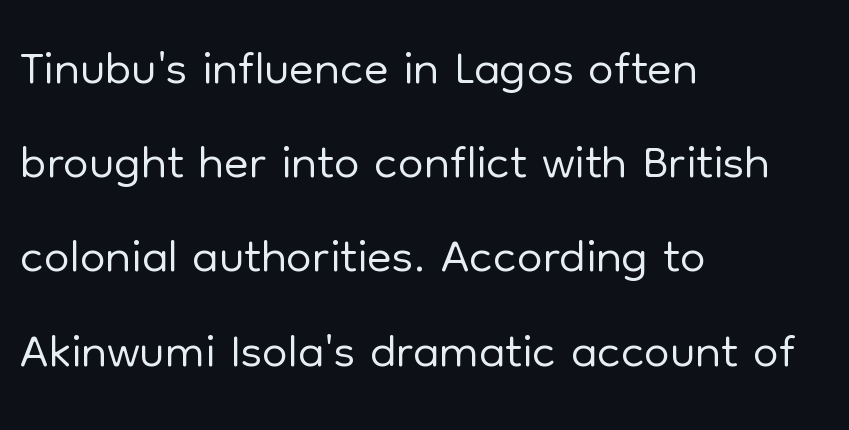
Q: Is the text bold? A: No.
Q: Is the text italic (slanted)? A: No, it is upright.
Q: Is the typeface a serif or a sans-serif typeface? A: Sans-serif.
Q: Is the text underlined? A: No.
Q: How is the paragraph aligned? A: Left-aligned.
Q: Is the spacing between letters normal or unusually wide? A: Normal.
Q: Is the spacing between lines tight, normal or loose? A: Normal.
Q: Width (condensed, normal, or wide)? A: Normal.
Q: Stroke contrast? A: Low.
Q: x-height? A: Medium.
Q: Monospaced? A: No.
